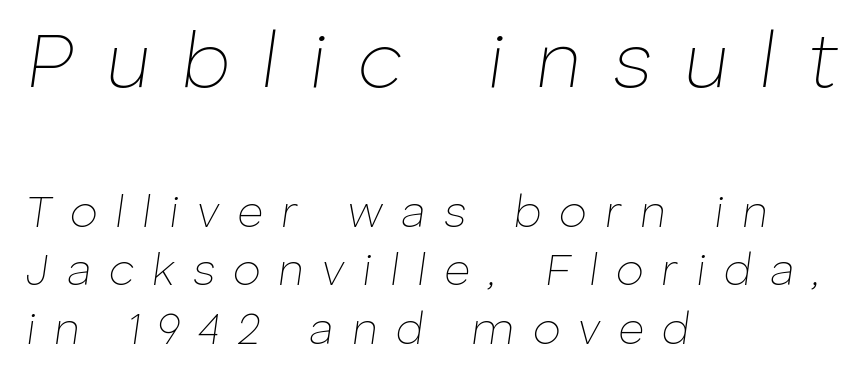
Does the copy run flush right? No — it runs flush left. The space between consecutive lines is moderate. A light-to-regular cut is what we see here. The passage shown is typed in a proportional face where columns would drift. What stands out about the letter spacing? Its width — letters are far apart.
